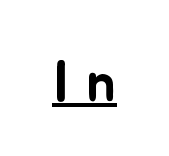
Q: Is the text italic (slanted)? A: No, it is upright.
Q: Is the text underlined? A: Yes.
Q: Is the spacing between letters normal or unusually wide? A: Unusually wide.
Q: Width (condensed, normal, or wide)? A: Normal.
Q: Stroke contrast? A: Low.
Q: x-height? A: Small.
Q: Monospaced? A: No.
